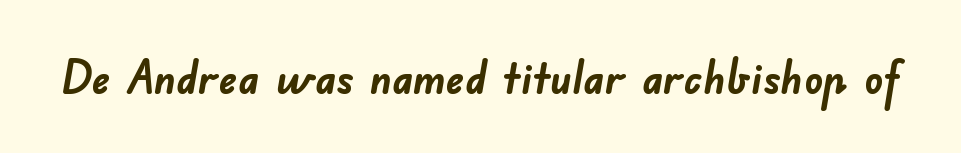
{"serif": "no", "bold": "yes", "weight": "semibold", "width": "normal", "stroke_contrast": "low", "x_height": "small", "monospaced": "no", "underline": "no", "letter_spacing": "normal", "letter_spacing_em": 0.0, "glyph_px": 46}
